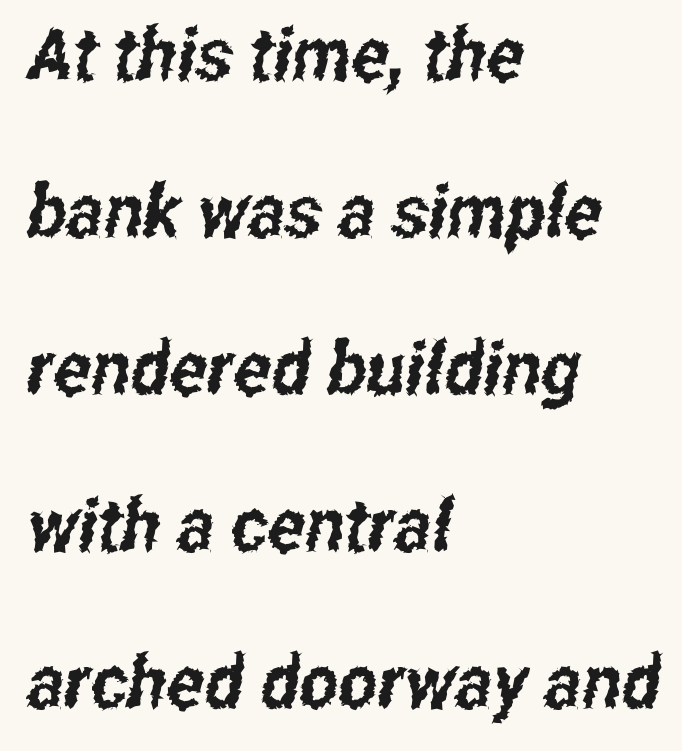
{"serif": "no", "width": "condensed", "stroke_contrast": "low", "x_height": "medium", "monospaced": "no", "underline": "no", "align": "left", "line_spacing": "loose", "line_spacing_ratio": 2.12, "letter_spacing": "normal", "letter_spacing_em": 0.0, "glyph_px": 74}
